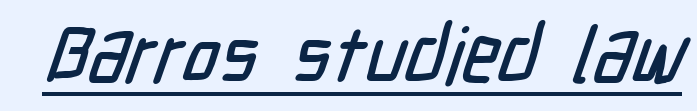
{"serif": "no", "width": "condensed", "stroke_contrast": "low", "x_height": "medium", "monospaced": "no", "underline": "yes", "letter_spacing": "normal", "letter_spacing_em": 0.0, "glyph_px": 78}
